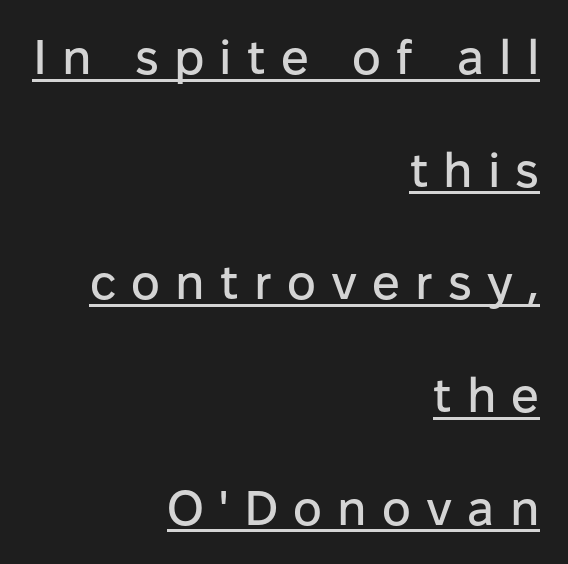
The image shows 49 px sans-serif type, upright; set right-aligned, loose line spacing (2.3x), unusually wide letter spacing (+0.31 em), underlined; low stroke contrast and a medium x-height.
